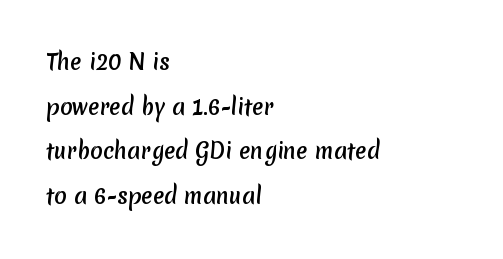
{"bold": "yes", "underline": "no", "align": "left", "line_spacing": "loose", "line_spacing_ratio": 2.13, "letter_spacing": "normal", "letter_spacing_em": 0.0, "glyph_px": 21}
